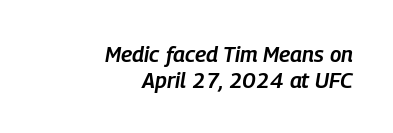
The baseline area is clear. Where is the straight margin? On the right. These words are printed semibold, heavier than regular yet not bold. Yep, that's italic — everything's leaning. Does extra space separate the letters? No, they use regular spacing.
